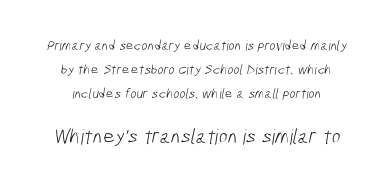
The image shows 21 px text type; set normal line spacing (1.7x), normal letter spacing, not underlined; the second (bottom) block is 1.5x larger.
